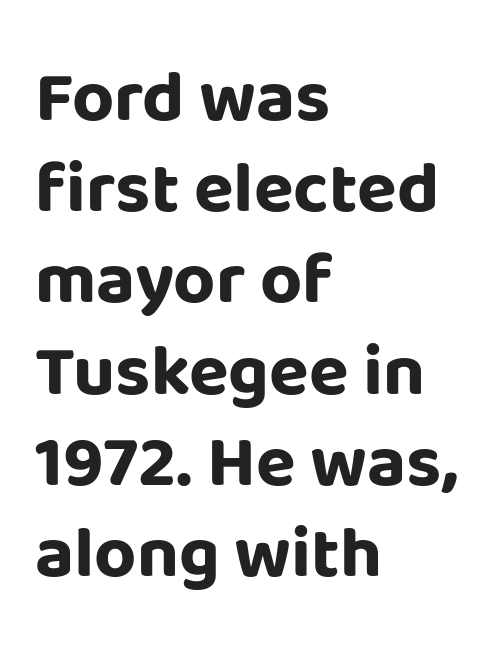
Strong, thick strokes mark this as bold type. The text was rendered using a sans face with plain stroke endings. The gaps between neighbouring characters are ordinary and unremarkable. Note the varied advance widths — an 'i' is clearly narrower than an 'm'.
